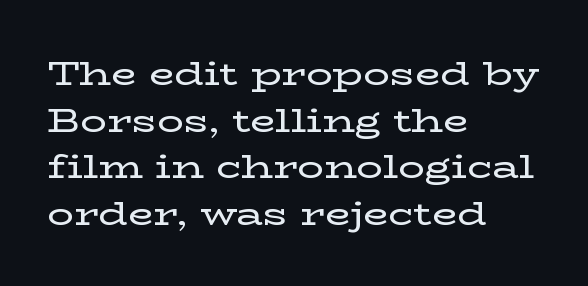
Posture: upright roman. Plain, unruled lines of type. Leading: standard. Compared with typical body copy, the letter spacing here is the same. These lines are rendered in a variable-pitch font. I'd call this a serif setting — the letters wear small feet.
